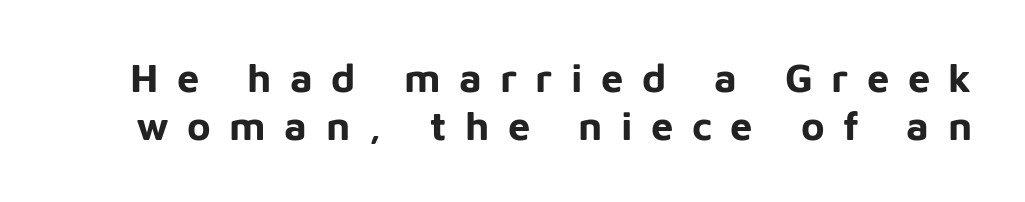
{"serif": "no", "italic": "no", "bold": "yes", "weight": "bold", "width": "normal", "stroke_contrast": "low", "x_height": "medium", "monospaced": "no", "underline": "no", "line_spacing_ratio": 1.2, "letter_spacing": "wide", "letter_spacing_em": 0.46, "glyph_px": 40}
